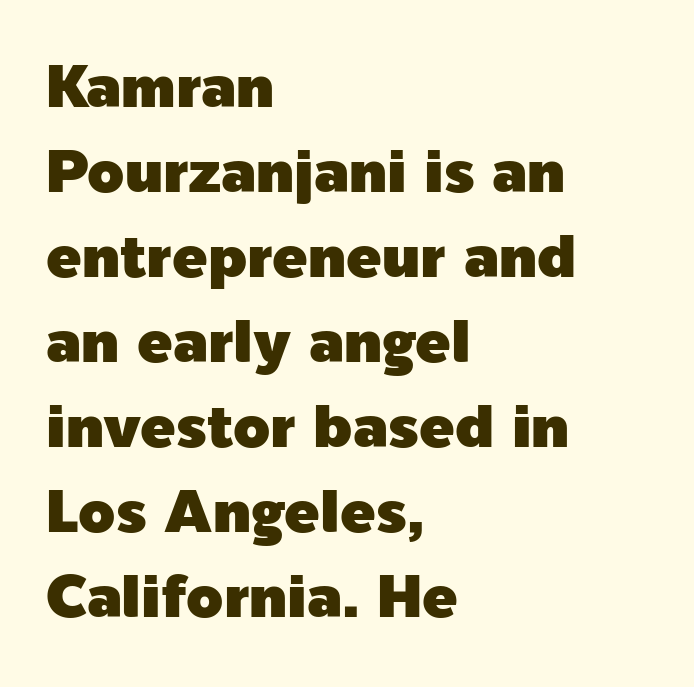
The image shows 59 px sans-serif type, upright; set left-aligned, normal line spacing (1.44x), normal letter spacing, not underlined; a medium x-height.
